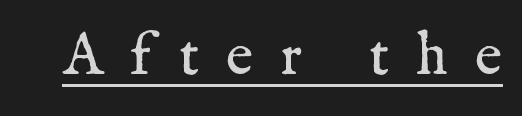
Yep, those are serifs on the letters. If you drew a line through each stem, it would be perfectly vertical. The font is comparable to plain body text, perhaps lighter. Notice how a bar underscores the lettering throughout. Glyph-to-glyph distance is far greater than everyday printed text.
